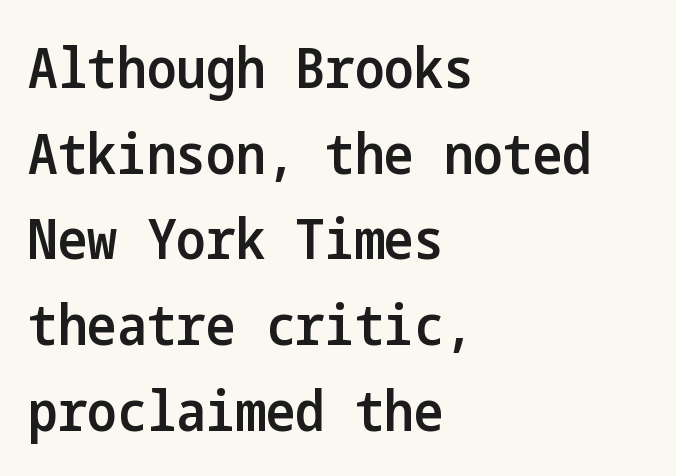
Q: Is the text bold? A: Semi-bold.
Q: Is the text italic (slanted)? A: No, it is upright.
Q: Is the typeface a serif or a sans-serif typeface? A: Sans-serif.
Q: Is the text underlined? A: No.
Q: How is the paragraph aligned? A: Left-aligned.
Q: Is the spacing between letters normal or unusually wide? A: Normal.
Q: Is the spacing between lines tight, normal or loose? A: Normal.
Q: Width (condensed, normal, or wide)? A: Condensed.
Q: Stroke contrast? A: Low.
Q: x-height? A: Medium.
